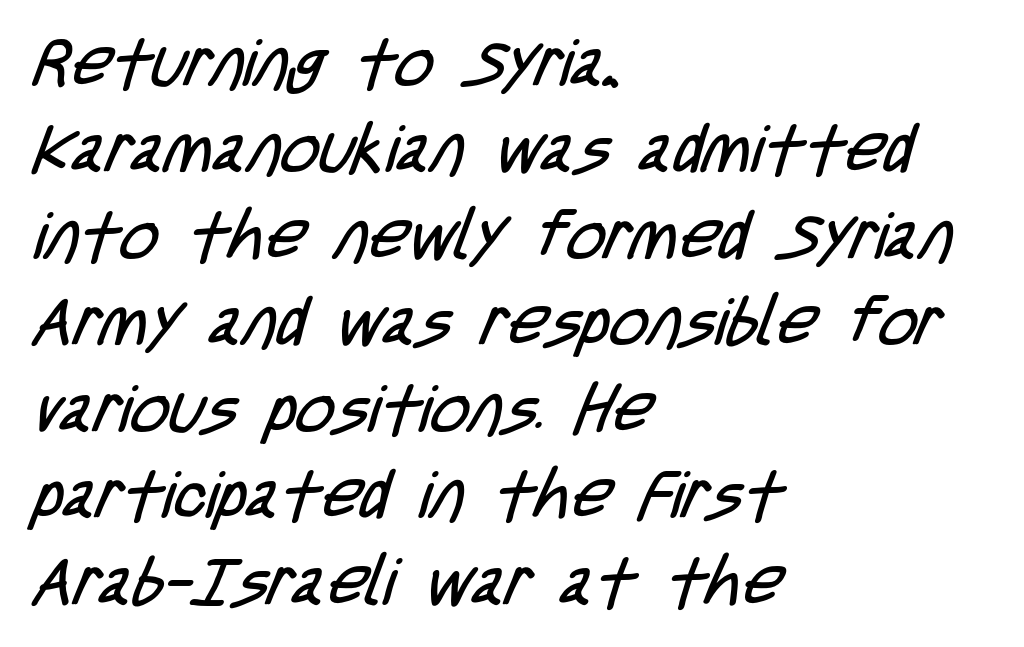
Q: Is the text bold? A: No.
Q: Is the typeface a serif or a sans-serif typeface? A: Sans-serif.
Q: Is the text underlined? A: No.
Q: How is the paragraph aligned? A: Left-aligned.
Q: Is the spacing between letters normal or unusually wide? A: Normal.
Q: Is the spacing between lines tight, normal or loose? A: Normal.
Q: Width (condensed, normal, or wide)? A: Condensed.
Q: Stroke contrast? A: Low.
Q: x-height? A: Large.
Q: Monospaced? A: No.
